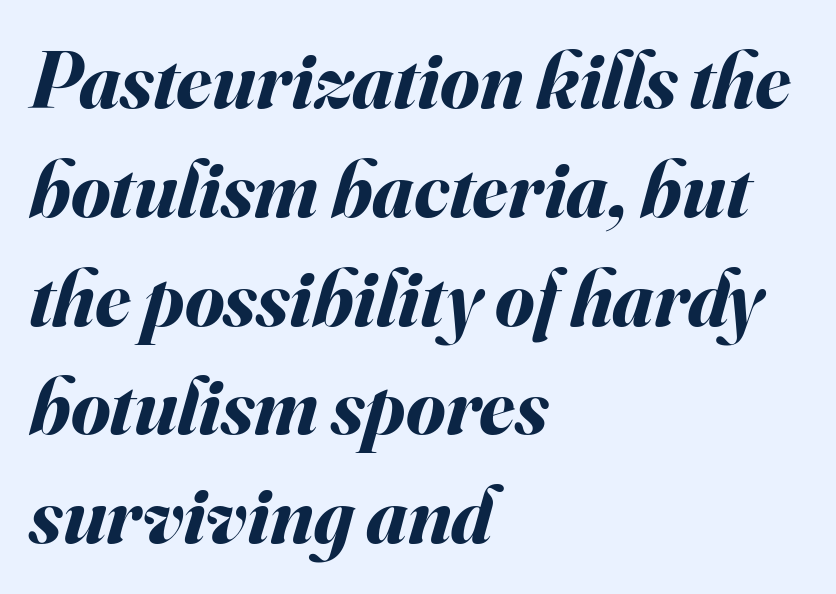
Short and long lines alike share a common starting point at left. This rendering leaves character spacing at its baseline value. The font's italic variant was chosen for this text. The font is running at its bold setting. The letters advance in unequal steps, a hallmark of proportional type.
